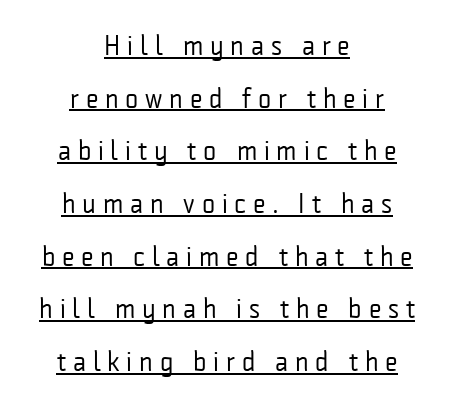
{"serif": "no", "italic": "no", "bold": "no", "weight": "regular", "width": "condensed", "stroke_contrast": "low", "x_height": "medium", "monospaced": "no", "underline": "yes", "align": "center", "line_spacing_ratio": 1.88, "letter_spacing": "wide", "letter_spacing_em": 0.24, "glyph_px": 28}
